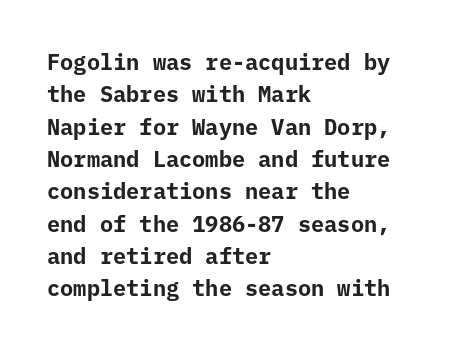
This block has exactly the height ordinary leading produces. A roman cut, with each character standing at attention. Typesetter's note: full bold, strokes at maximum text heaviness. The rendering anchors every line to the left-hand side.
